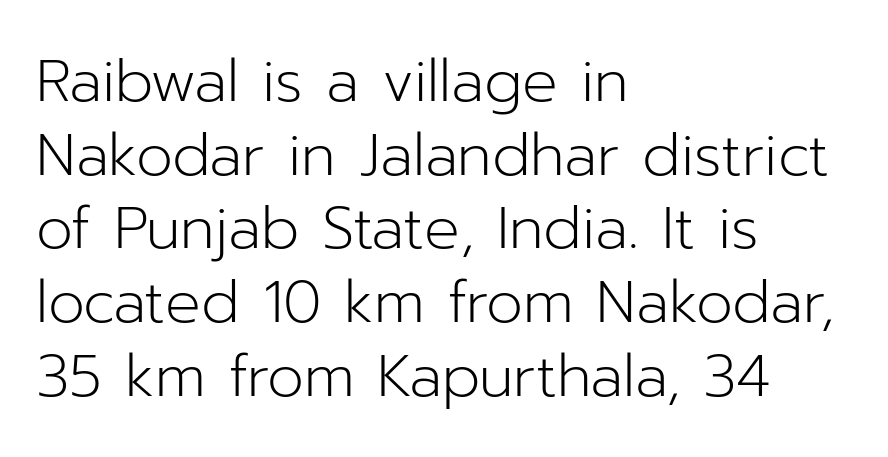
Nope, not italic — everything's standing straight. The tracking reads as untouched default to a designer's eye. A typesetter would call this leading conventional body-copy spacing. Are there feet on the stems? There aren't — it's a sans. The face used here is proportionally spaced, like ordinary book or web type. Heaviness? Minimal to ordinary, like unemphasized prose.
